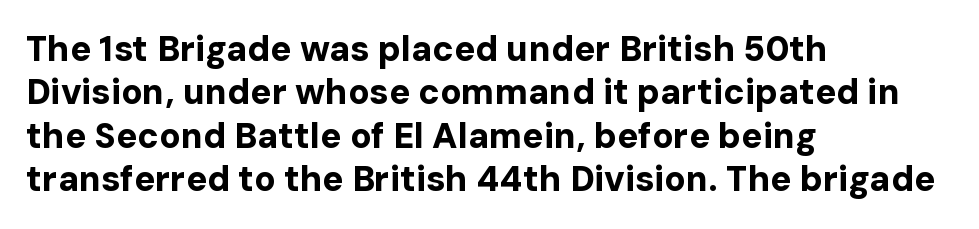
Q: Is the text bold? A: Yes.
Q: Is the text italic (slanted)? A: No, it is upright.
Q: Is the typeface a serif or a sans-serif typeface? A: Sans-serif.
Q: Is the text underlined? A: No.
Q: How is the paragraph aligned? A: Left-aligned.
Q: Is the spacing between letters normal or unusually wide? A: Normal.
Q: Width (condensed, normal, or wide)? A: Normal.
Q: Stroke contrast? A: Low.
Q: x-height? A: Medium.
Q: Monospaced? A: No.
